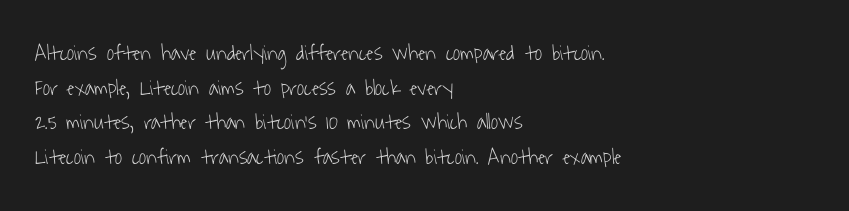
The image shows 22 px text type; set left-aligned, normal line spacing (1.57x), normal letter spacing, not underlined.
